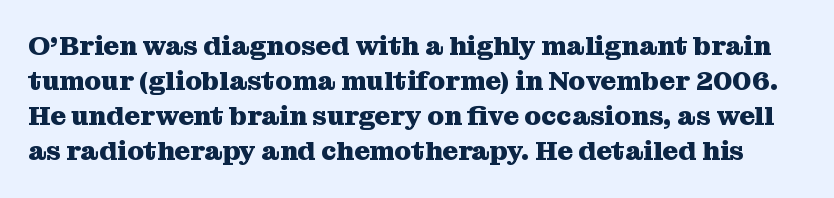
Q: Is the text bold? A: Yes.
Q: Is the text italic (slanted)? A: No, it is upright.
Q: Is the text underlined? A: No.
Q: Is the spacing between letters normal or unusually wide? A: Normal.
Q: Is the spacing between lines tight, normal or loose? A: Normal.
